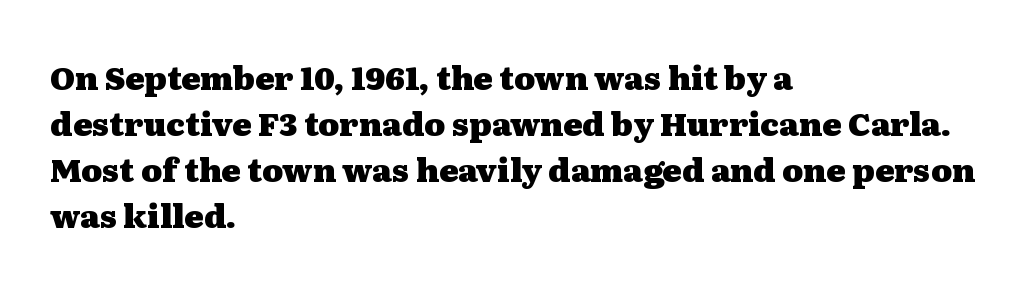
{"serif": "yes", "italic": "no", "bold": "yes", "weight": "heavy", "width": "wide", "stroke_contrast": "medium", "x_height": "medium", "monospaced": "no", "underline": "no", "align": "left", "line_spacing": "normal", "line_spacing_ratio": 1.44, "letter_spacing": "normal", "letter_spacing_em": 0.0, "glyph_px": 32}
